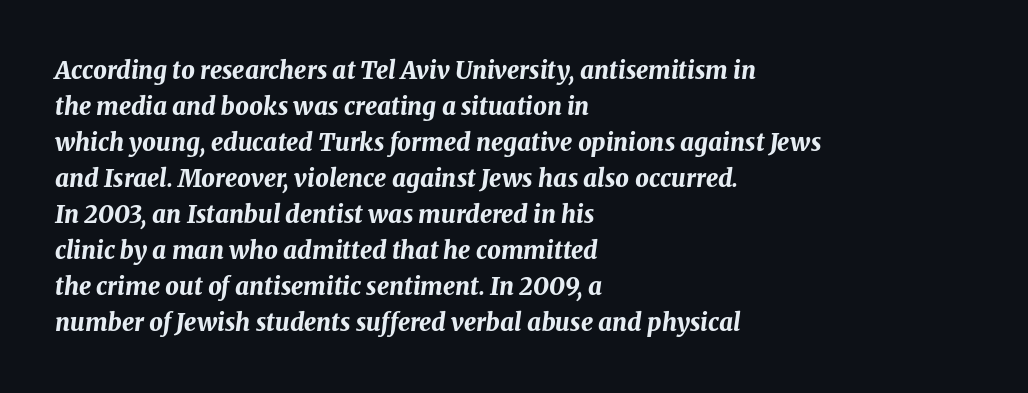
The passage is arranged the way most books set body copy — flush left. Words appear dense and cohesive because spacing is normal. The space beneath each line is pristine and unruled. The letters are bold, with thick, heavy strokes. The vertical gap from one line to the next is medium. The rendering applies a slant to the glyphs.
